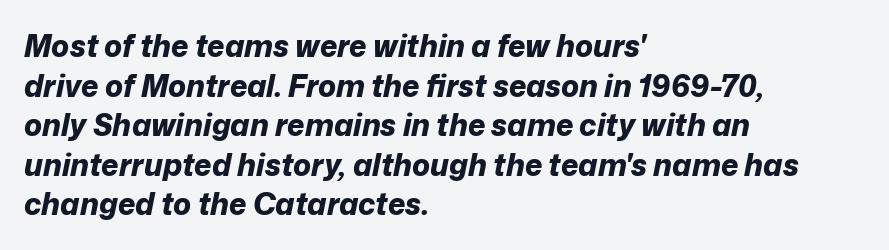
Q: Is the text bold? A: Yes.
Q: Is the text italic (slanted)? A: Yes, it leans right by about 12 degrees.
Q: Is the text underlined? A: No.
Q: How is the paragraph aligned? A: Left-aligned.
Q: Is the spacing between letters normal or unusually wide? A: Normal.
Q: Is the spacing between lines tight, normal or loose? A: Normal.
Q: Width (condensed, normal, or wide)? A: Normal.
Q: Stroke contrast? A: Low.
Q: x-height? A: Medium.
Q: Monospaced? A: No.
